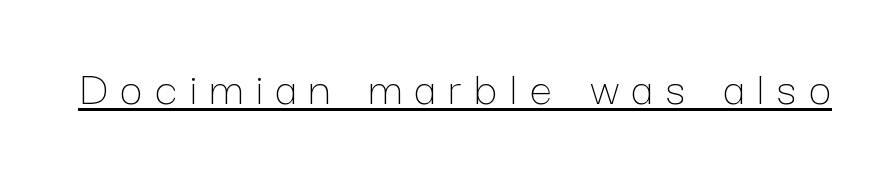
Compared with undecorated copy, this sample adds a rule below the words. A typesetter would call this proportional, since set widths differ per character. These lines have a slow, spaced-out rhythm from letter to letter. This is not heavy type; no bold has been used. Unlike italic type, these characters show no tilt at all.
